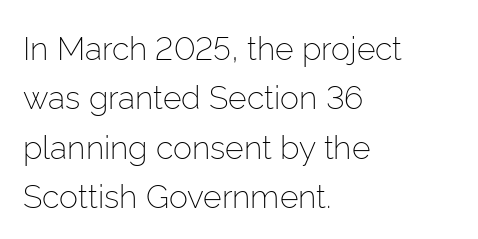
{"serif": "no", "italic": "no", "bold": "no", "weight": "light", "width": "normal", "stroke_contrast": "low", "x_height": "medium", "monospaced": "no", "underline": "no", "align": "left", "line_spacing": "normal", "line_spacing_ratio": 1.54, "letter_spacing": "normal", "letter_spacing_em": 0.0, "glyph_px": 32}
